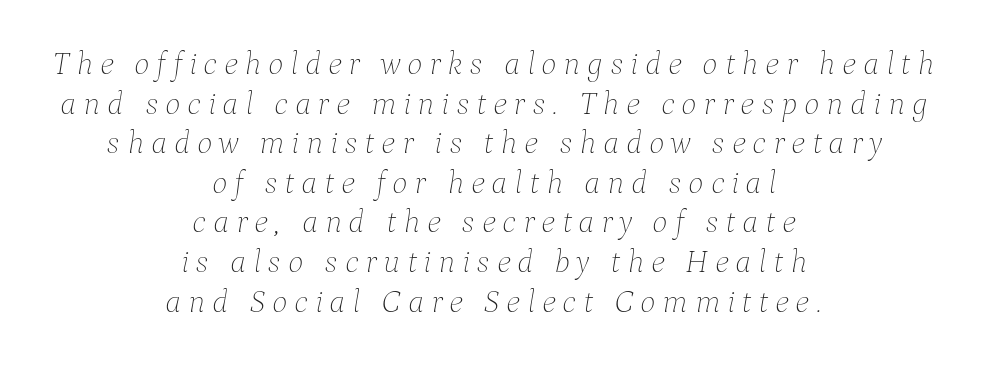
Q: Is the text bold? A: No.
Q: Is the text italic (slanted)? A: Yes, it leans right by about 9 degrees.
Q: Is the text underlined? A: No.
Q: How is the paragraph aligned? A: Centered.
Q: Is the spacing between letters normal or unusually wide? A: Unusually wide.
Q: Width (condensed, normal, or wide)? A: Normal.
Q: Stroke contrast? A: Low.
Q: x-height? A: Medium.
Q: Monospaced? A: No.
